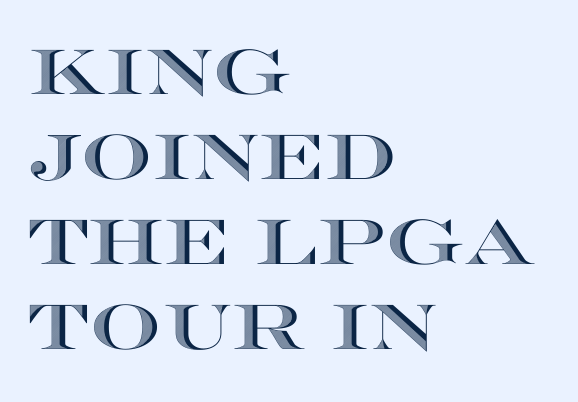
The image shows 63 px wide type, upright; set left-aligned, normal line spacing (1.35x), normal letter spacing, not underlined; a large x-height.
